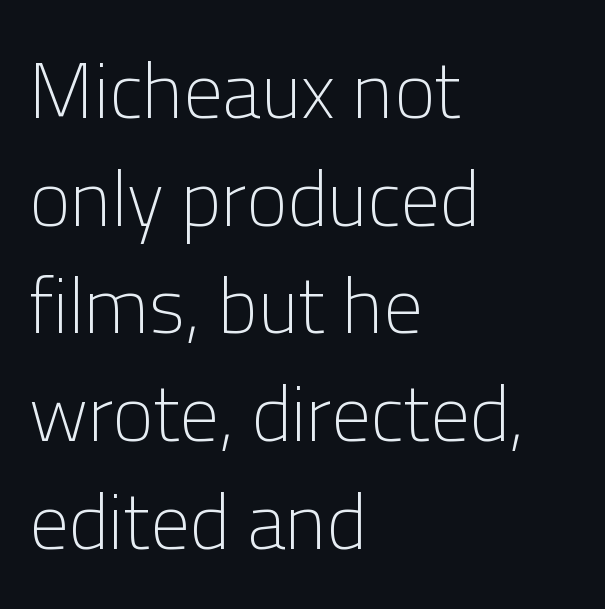
Q: Is the text bold? A: No.
Q: Is the text italic (slanted)? A: No, it is upright.
Q: Is the typeface a serif or a sans-serif typeface? A: Sans-serif.
Q: Is the text underlined? A: No.
Q: How is the paragraph aligned? A: Left-aligned.
Q: Is the spacing between letters normal or unusually wide? A: Normal.
Q: Is the spacing between lines tight, normal or loose? A: Normal.
Q: Width (condensed, normal, or wide)? A: Normal.
Q: Stroke contrast? A: Low.
Q: x-height? A: Medium.
Q: Monospaced? A: No.
